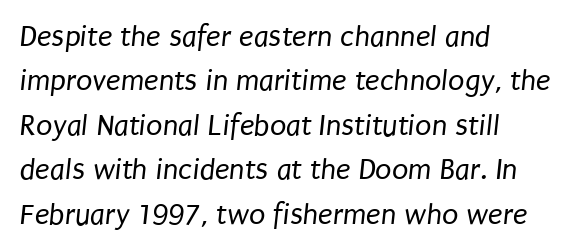
Q: Is the text bold? A: No.
Q: Is the typeface a serif or a sans-serif typeface? A: Sans-serif.
Q: Is the text underlined? A: No.
Q: How is the paragraph aligned? A: Left-aligned.
Q: Is the spacing between letters normal or unusually wide? A: Normal.
Q: Is the spacing between lines tight, normal or loose? A: Normal.
Q: Width (condensed, normal, or wide)? A: Condensed.
Q: Stroke contrast? A: Low.
Q: x-height? A: Large.
Q: Monospaced? A: No.
